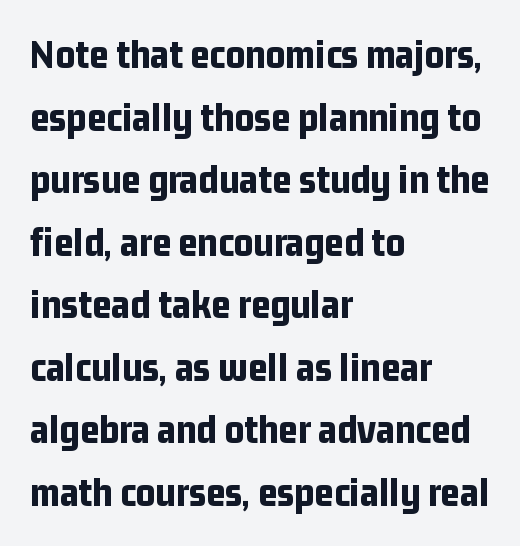
The image shows 42 px bold, condensed sans-serif type, upright; set left-aligned, normal line spacing (1.49x), normal letter spacing, not underlined; low stroke contrast and a medium x-height.
